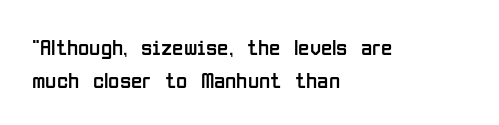
Q: Is the text bold? A: No.
Q: Is the text italic (slanted)? A: No, it is upright.
Q: Is the text underlined? A: No.
Q: How is the paragraph aligned? A: Left-aligned.
Q: Is the spacing between letters normal or unusually wide? A: Normal.
Q: Is the spacing between lines tight, normal or loose? A: Normal.
